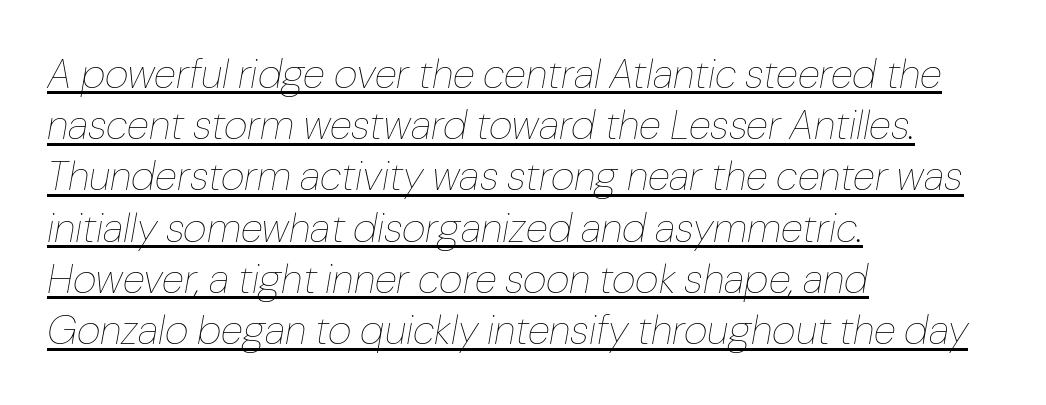
The image shows 41 px thin type, italic (leaning right); set left-aligned, normal line spacing (1.25x), normal letter spacing, underlined; low stroke contrast and a medium x-height.
